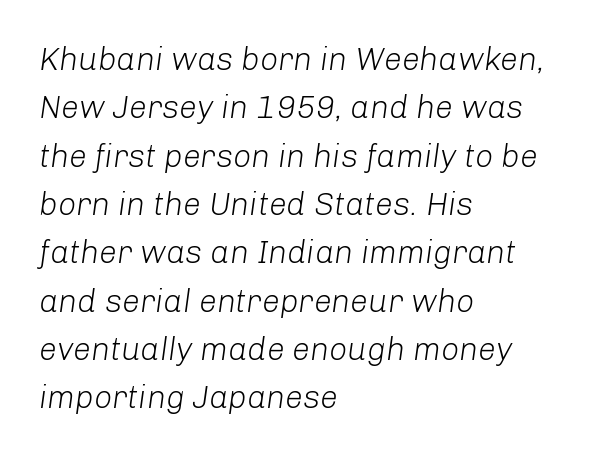
The image shows 32 px light type, italic (leaning right); set left-aligned, normal line spacing (1.51x), normal letter spacing, not underlined; low stroke contrast and a medium x-height.
